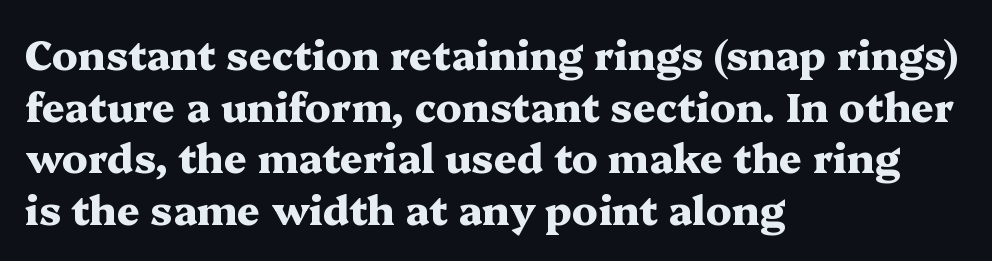
Q: Is the text bold? A: Yes.
Q: Is the text italic (slanted)? A: No, it is upright.
Q: Is the typeface a serif or a sans-serif typeface? A: Serif.
Q: Is the text underlined? A: No.
Q: How is the paragraph aligned? A: Left-aligned.
Q: Is the spacing between letters normal or unusually wide? A: Normal.
Q: Is the spacing between lines tight, normal or loose? A: Normal.
Q: Width (condensed, normal, or wide)? A: Wide.
Q: Stroke contrast? A: Medium.
Q: x-height? A: Medium.
Q: Monospaced? A: No.
